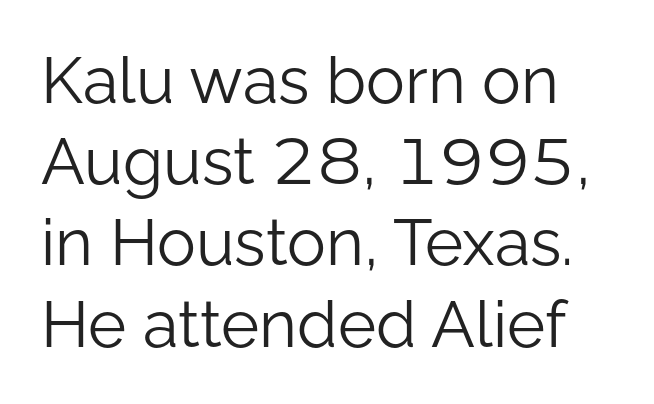
{"serif": "no", "italic": "no", "bold": "no", "weight": "light", "width": "normal", "stroke_contrast": "low", "x_height": "medium", "monospaced": "no", "underline": "no", "line_spacing": "normal", "line_spacing_ratio": 1.25, "letter_spacing": "normal", "letter_spacing_em": 0.0, "glyph_px": 65}
